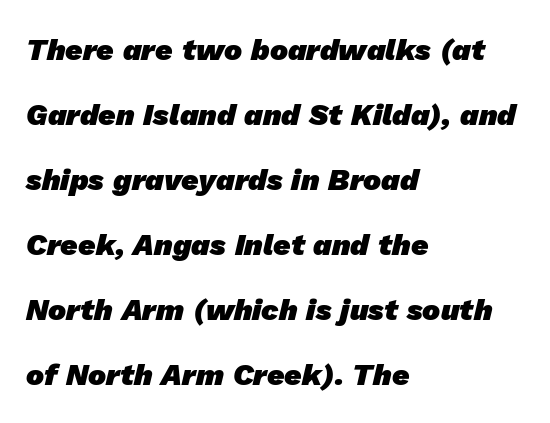
In terms of letterspacing, this is plain default setting. The designer went with a sans here, leaving each stem footless. The rendering uses natural spacing where letterforms have individual widths. The paragraph has a hard left edge and a soft right edge. The specimen omits any rule beneath the text block's lines.
